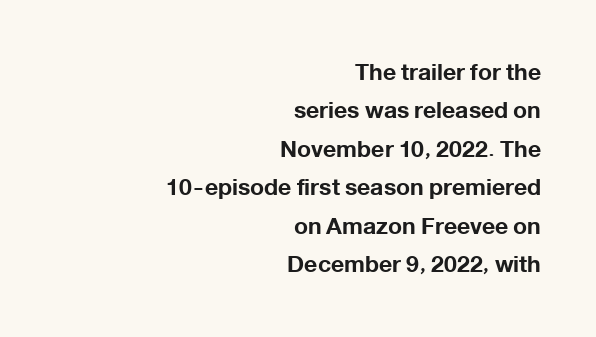
Compared with an ordinary text face, these strokes are far heavier — a full bold. You can tell it's not italic because the verticals are truly vertical. Honestly, the letter spacing is just normal — you wouldn't notice it. The passage is arranged like a letterhead date or caption credit — flush right. A typesetter would call this leading conventional body-copy spacing.
